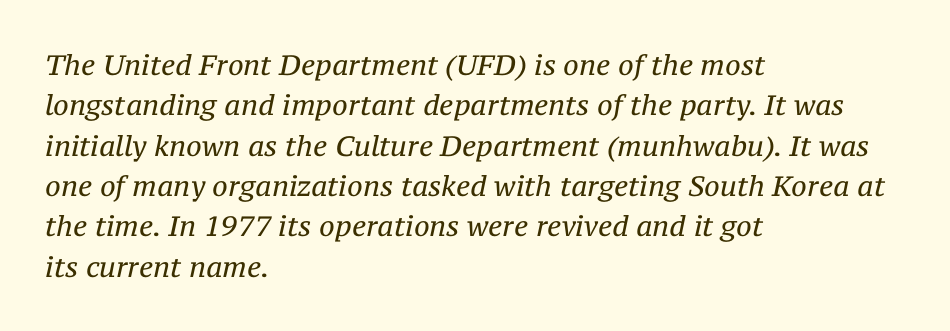
The tracking reads as untouched default to a designer's eye. The rendering applies a slant to the glyphs. Decoration check: the copy has no underline. The rag falls on the right side of this text block. Bold? No — there's no thickening of the strokes.
